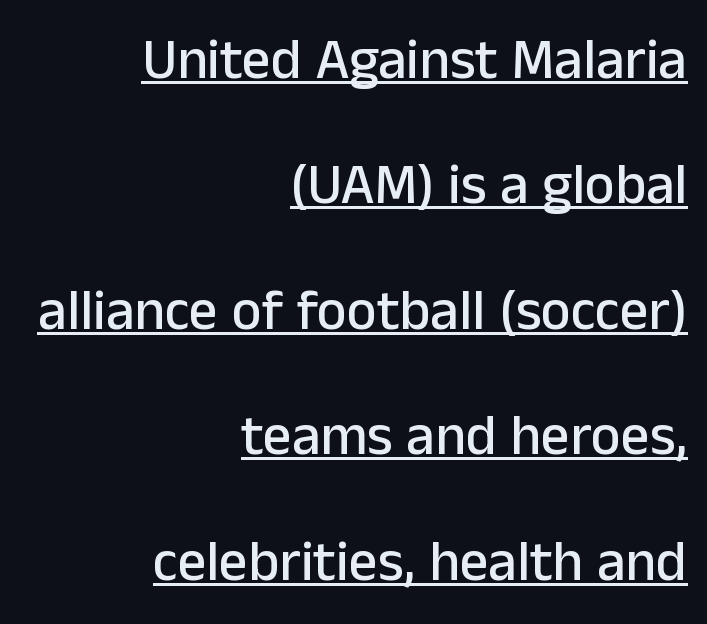
The image shows 57 px sans-serif type, upright; set right-aligned, loose line spacing (2.2x), normal letter spacing, underlined; low stroke contrast and a medium x-height.
